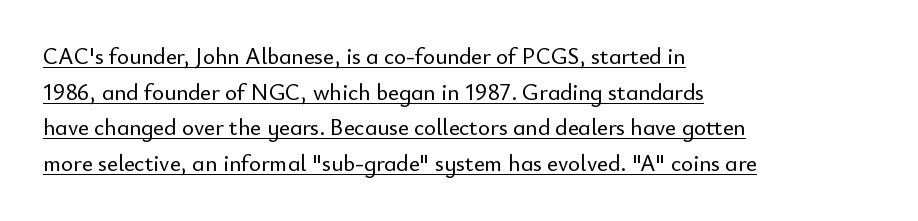
Q: Is the text italic (slanted)? A: No, it is upright.
Q: Is the text underlined? A: Yes.
Q: How is the paragraph aligned? A: Left-aligned.
Q: Is the spacing between letters normal or unusually wide? A: Normal.
Q: Is the spacing between lines tight, normal or loose? A: Normal.
